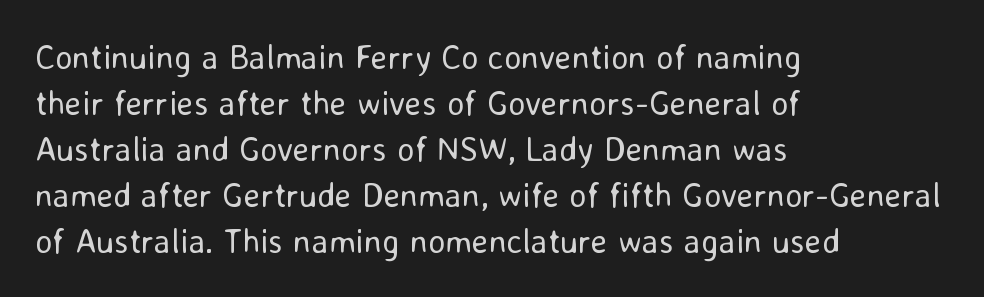
{"serif": "no", "italic": "no", "bold": "no", "weight": "regular", "width": "normal", "stroke_contrast": "low", "x_height": "medium", "monospaced": "no", "underline": "no", "align": "left", "line_spacing": "normal", "line_spacing_ratio": 1.35, "letter_spacing": "normal", "letter_spacing_em": 0.0, "glyph_px": 34}
